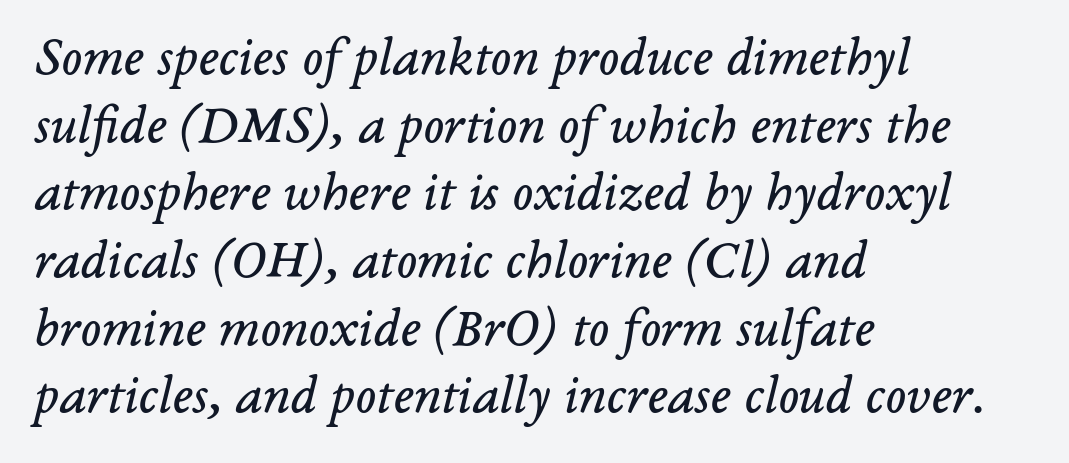
The image shows 55 px regular-weight serif type, italic (leaning right); set left-aligned, line spacing 1.23x, normal letter spacing, not underlined; low stroke contrast and a medium x-height.
